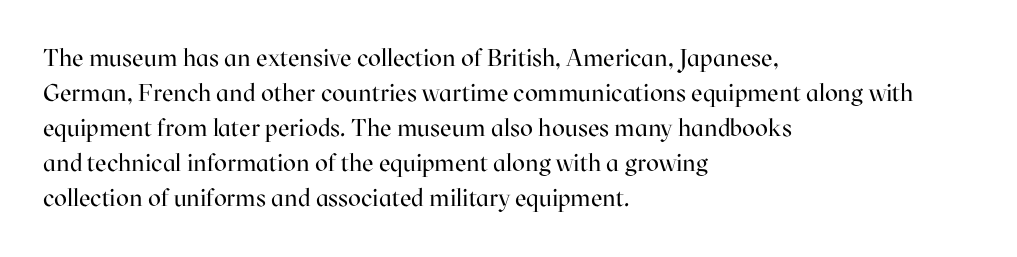
No word sits above an underline. This is the regular roman posture of the typeface. The lines in this sample share a left origin and differ only in where they stop. Successive baselines arrive at the customary interval.
